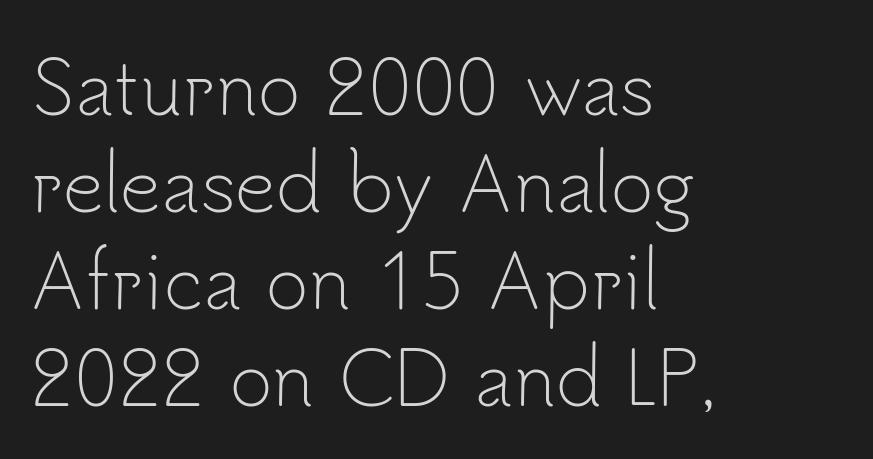
{"serif": "no", "italic": "no", "bold": "no", "weight": "light", "width": "normal", "stroke_contrast": "low", "x_height": "small", "monospaced": "no", "underline": "no", "align": "left", "line_spacing": "normal", "line_spacing_ratio": 1.33, "letter_spacing": "normal", "letter_spacing_em": 0.0, "glyph_px": 73}
